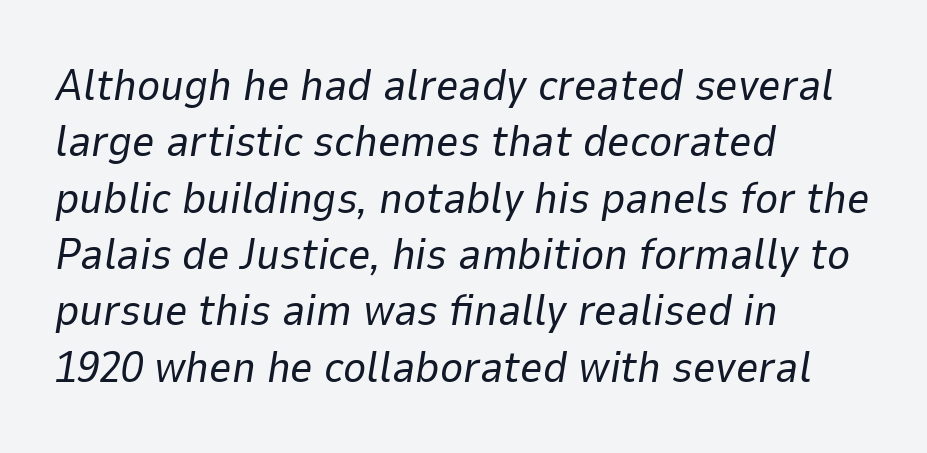
Nothing heavy about these letters — not bold at all. How are the letters spaced? Ordinarily, with no added tracking. A student would call this left alignment; a typographer would say flush left, rag right. A typesetter would call this proportional, since set widths differ per character.
